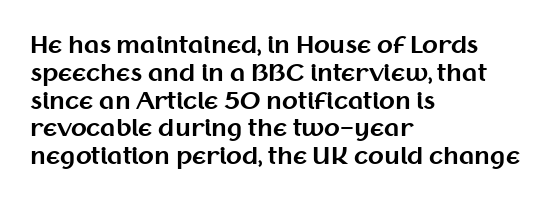
The image shows 23 px bold type, upright; set left-aligned, line spacing 1.21x, normal letter spacing, not underlined.
